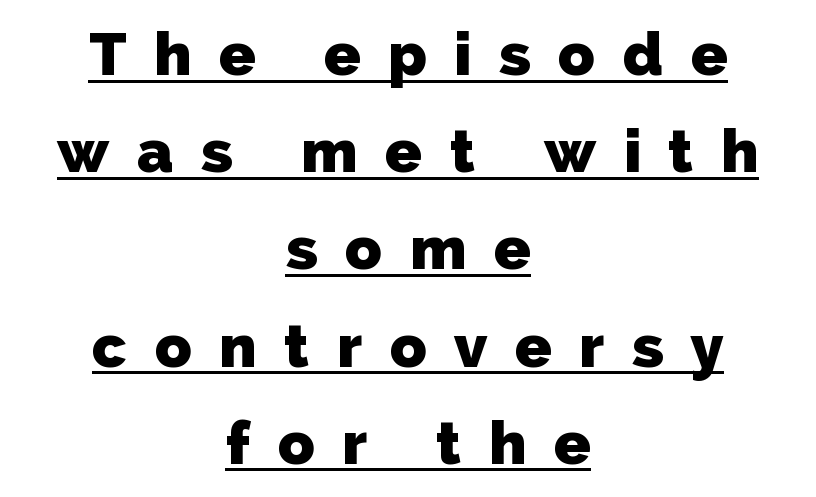
Q: Is the text bold? A: Yes.
Q: Is the typeface a serif or a sans-serif typeface? A: Sans-serif.
Q: Is the text underlined? A: Yes.
Q: How is the paragraph aligned? A: Centered.
Q: Is the spacing between letters normal or unusually wide? A: Unusually wide.
Q: Is the spacing between lines tight, normal or loose? A: Normal.
Q: Width (condensed, normal, or wide)? A: Normal.
Q: Stroke contrast? A: Low.
Q: x-height? A: Medium.
Q: Monospaced? A: No.
